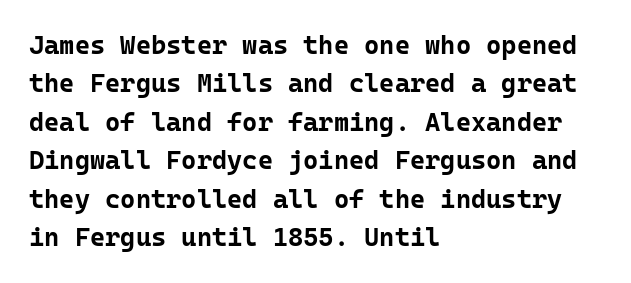
Q: Is the text bold? A: Yes.
Q: Is the text italic (slanted)? A: No, it is upright.
Q: Is the text underlined? A: No.
Q: How is the paragraph aligned? A: Left-aligned.
Q: Is the spacing between letters normal or unusually wide? A: Normal.
Q: Is the spacing between lines tight, normal or loose? A: Normal.
